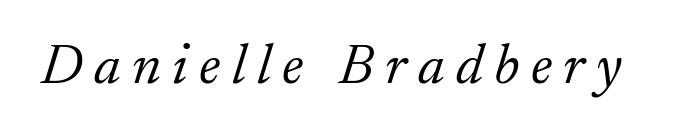
{"serif": "yes", "italic": "yes", "lean": "right", "slant_degrees": 17, "bold": "no", "weight": "light", "width": "normal", "stroke_contrast": "low", "x_height": "small", "monospaced": "no", "underline": "no", "letter_spacing": "wide", "letter_spacing_em": 0.2, "glyph_px": 57}
